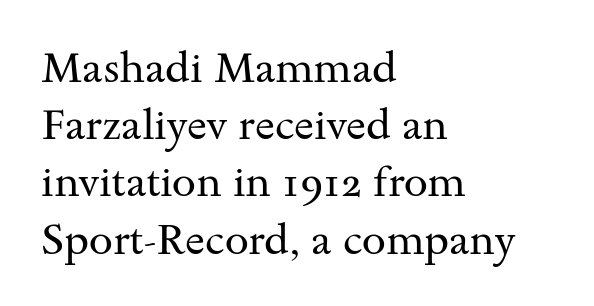
Heft: none added — not bold. Observe the serifs anchoring each vertical stroke in this sample. If you drew a line through each stem, it would be perfectly vertical. Looks like regular typesetting: each glyph gets only the width it needs. The string is rendered with underlining switched off. Short note: letters normally spaced.
